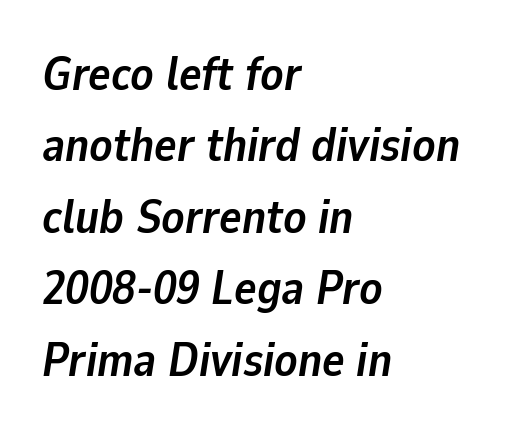
{"italic": "yes", "lean": "right", "slant_degrees": 9, "bold": "yes", "weight": "semibold", "width": "normal", "stroke_contrast": "low", "x_height": "medium", "monospaced": "no", "underline": "no", "align": "left", "line_spacing": "normal", "line_spacing_ratio": 1.52, "letter_spacing": "normal", "letter_spacing_em": 0.0, "glyph_px": 47}
